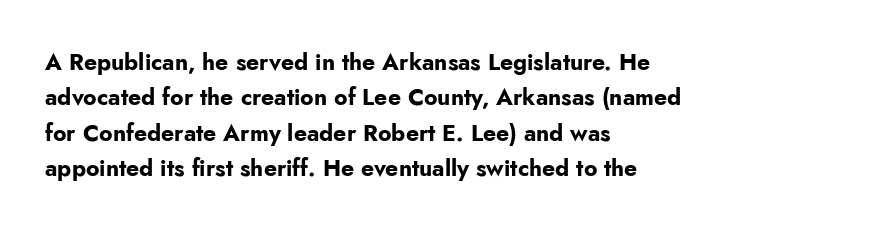
The image shows 23 px bold type, upright; set left-aligned, normal line spacing (1.54x), normal letter spacing, not underlined.
